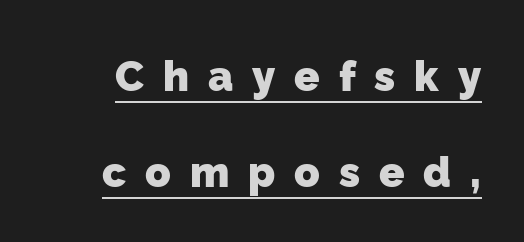
{"serif": "no", "bold": "yes", "weight": "heavy", "width": "normal", "stroke_contrast": "low", "x_height": "medium", "monospaced": "no", "underline": "yes", "line_spacing": "loose", "line_spacing_ratio": 2.29, "letter_spacing": "wide", "letter_spacing_em": 0.45, "glyph_px": 42}
